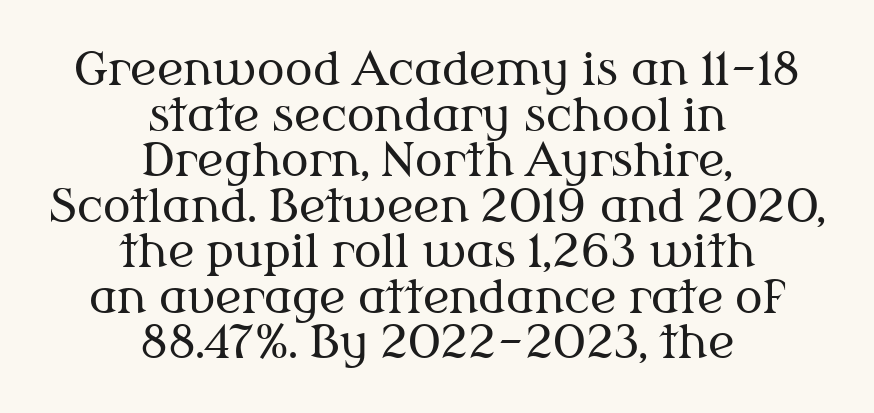
{"serif": "yes", "italic": "no", "bold": "no", "weight": "regular", "width": "normal", "stroke_contrast": "medium", "x_height": "medium", "monospaced": "no", "underline": "no", "align": "center", "line_spacing": "tight", "line_spacing_ratio": 0.99, "letter_spacing": "normal", "letter_spacing_em": 0.0, "glyph_px": 46}
